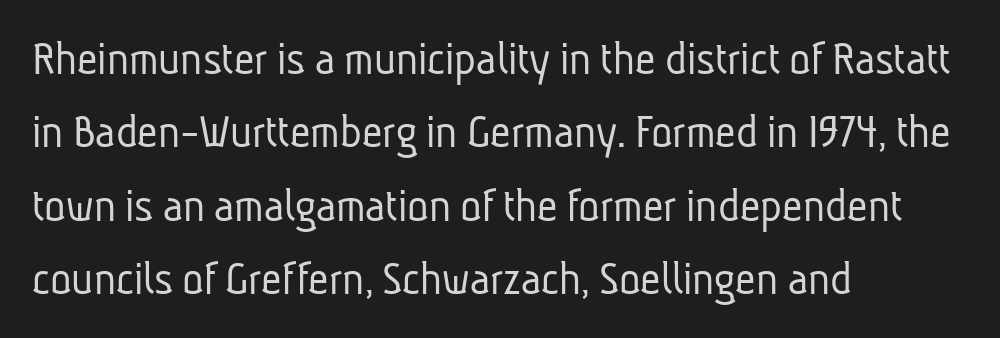
These lines are rendered in a variable-pitch font. The designer went with a sans here, leaving each stem footless. These lines are set flush left with a ragged right edge. One glance says typical: line gaps are just what's usual.
